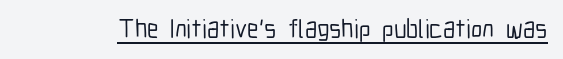
The image shows 26 px text type, upright; set normal letter spacing, underlined.
